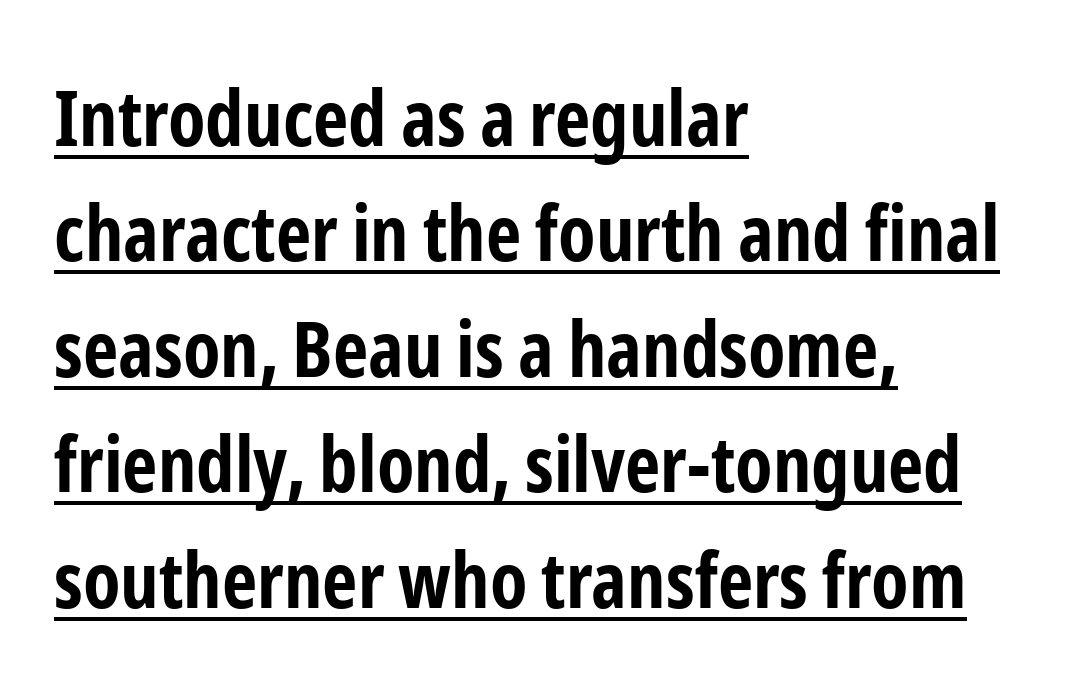
Glyph-to-glyph distance matches everyday printed text. The lines sit at an ordinary, default distance from one another. Note the varied advance widths — an 'i' is clearly narrower than an 'm'. Every stem runs plumb, perpendicular to the baseline. Heavy-handed strokes throughout: this text is bold. Each line starts at the same left margin while the right side varies.
